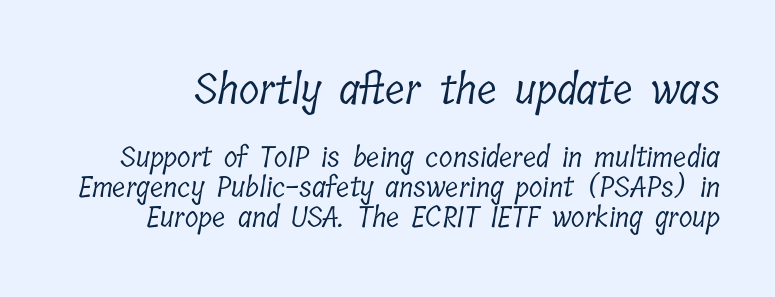
{"serif": "yes", "bold": "no", "weight": "light", "width": "condensed", "stroke_contrast": "low", "x_height": "medium", "monospaced": "no", "underline": "no", "line_spacing": "tight", "line_spacing_ratio": 1.08, "letter_spacing": "normal", "letter_spacing_em": 0.0, "larger_block": "first", "size_ratio": 1.5, "glyph_px": 42}
